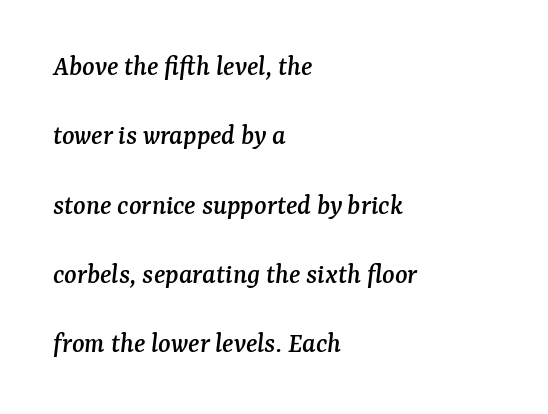
Q: Is the text italic (slanted)? A: Yes, it leans right by about 7 degrees.
Q: Is the typeface a serif or a sans-serif typeface? A: Serif.
Q: Is the text underlined? A: No.
Q: How is the paragraph aligned? A: Left-aligned.
Q: Is the spacing between letters normal or unusually wide? A: Normal.
Q: Is the spacing between lines tight, normal or loose? A: Loose.
Q: Width (condensed, normal, or wide)? A: Normal.
Q: Stroke contrast? A: Medium.
Q: x-height? A: Medium.
Q: Monospaced? A: No.
